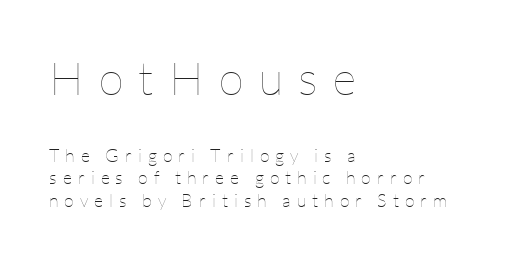
Is the letter spacing exaggerated? Yes — the characters are pushed far apart. The face used here is proportionally spaced, like ordinary book or web type. Reading down the column, the eye jumps a familiar distance to each next line. The emphasis by scale lands on block number one, above.
